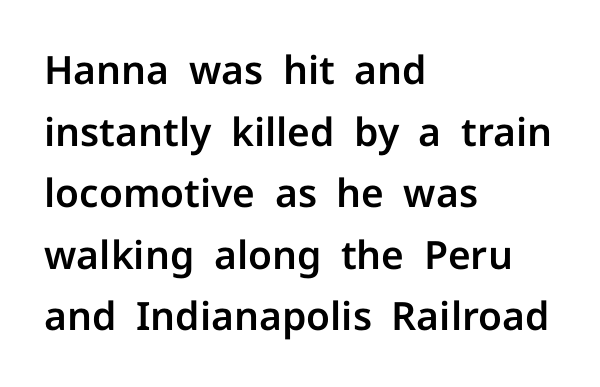
The image shows 39 px sans-serif type, upright; set left-aligned, normal line spacing (1.58x), normal letter spacing, not underlined; low stroke contrast and a medium x-height.
